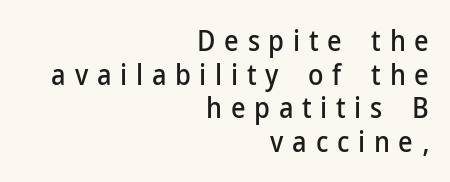
Q: Is the text italic (slanted)? A: No, it is upright.
Q: Is the typeface a serif or a sans-serif typeface? A: Sans-serif.
Q: Is the text underlined? A: No.
Q: How is the paragraph aligned? A: Right-aligned.
Q: Is the spacing between letters normal or unusually wide? A: Unusually wide.
Q: Width (condensed, normal, or wide)? A: Normal.
Q: Stroke contrast? A: Low.
Q: x-height? A: Medium.
Q: Monospaced? A: No.
